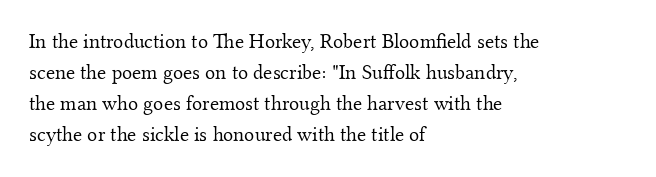
The image shows 21 px text type, upright; set left-aligned, normal line spacing (1.48x), normal letter spacing, not underlined.
